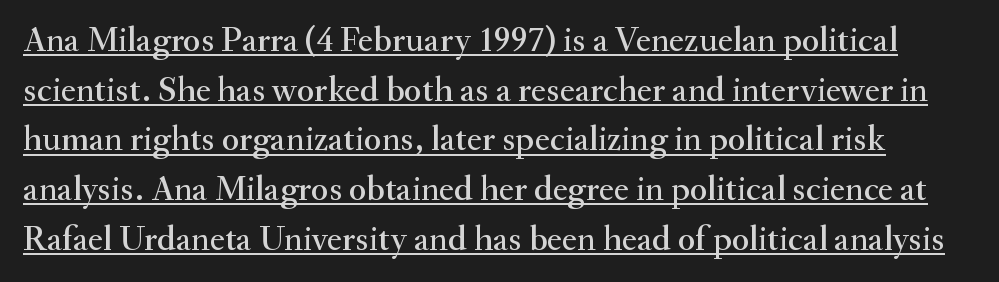
How are the letters spaced? Ordinarily, with no added tracking. What kind of face is this? One with serifs. The lettering stays uniformly vertical, giving the passage a roman look. The glyphs are accompanied by a horizontal stroke just below them. Each letter keeps its own natural width here, so spacing adapts to shape. Honestly, the row spacing looks completely unremarkable.
